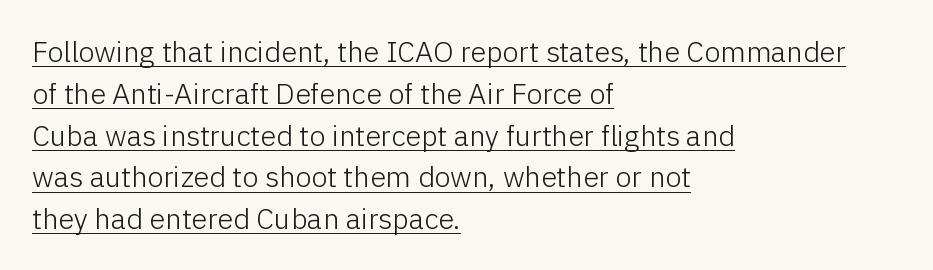
Has an underline been added? It has. Character widths vary here, with narrow letters taking less room than wide ones. The type sits square on the baseline with zero lean. All the whitespace from short lines collects on the right. Does extra space separate the letters? No, they use regular spacing.
